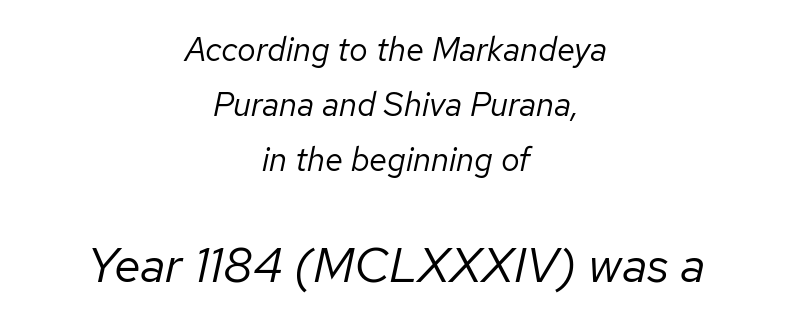
The image shows 49 px regular-weight type, italic (leaning right); set centered, normal line spacing (1.67x), normal letter spacing, not underlined; the second (bottom) block is 1.48x larger; low stroke contrast and a medium x-height.
